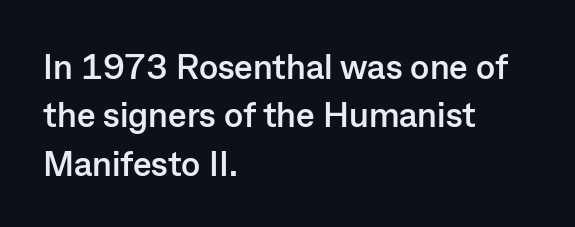
The image shows 35 px semibold sans-serif type, upright; set left-aligned, normal line spacing (1.38x), normal letter spacing, not underlined; low stroke contrast and a medium x-height.
